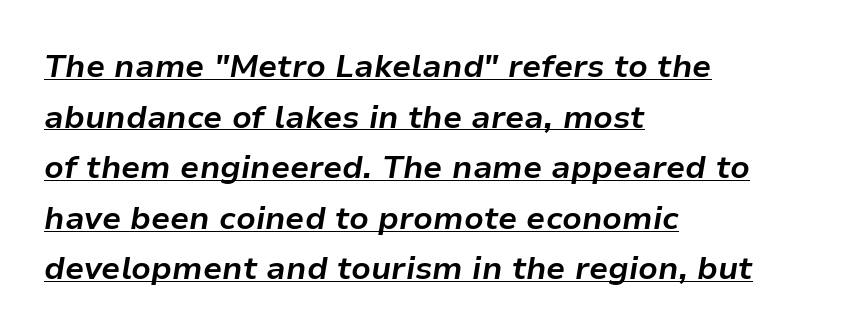
The image shows 32 px bold type, italic (leaning right); set left-aligned, normal line spacing (1.58x), normal letter spacing, underlined; low stroke contrast and a medium x-height.
